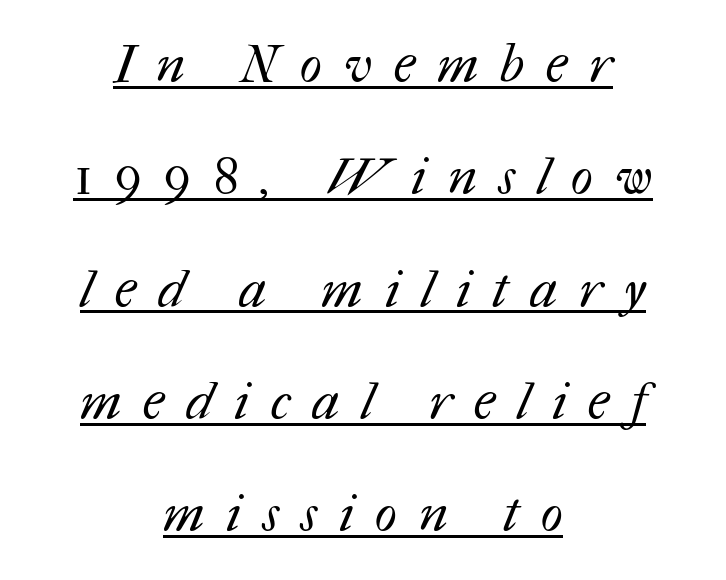
The rendering uses natural spacing where letterforms have individual widths. Widely set lines give the paragraph a tall, airy silhouette. A continuous stroke trails under the words, as in a hyperlink. Inter-character spacing is expanded well beyond the font's built-in metrics. The strokes are not fattened; the text isn't bold.
